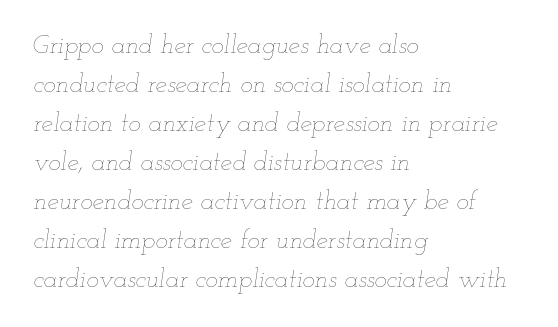
The image shows 26 px text type, italic (leaning right); set left-aligned, normal line spacing (1.5x), normal letter spacing, not underlined.
